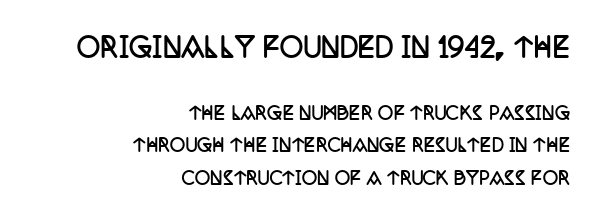
Successive baselines arrive slowly, with a big drop between each. No extra tracking has been applied to these lines. Notice how thick the strokes are: this is what a full bold looks like. The axis of the letterforms is exactly vertical. These lines stack with their right ends in a neat column. Honestly, there is no underline to notice here at all.
